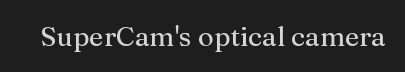
The image shows 27 px text type, upright; set normal letter spacing, not underlined.
